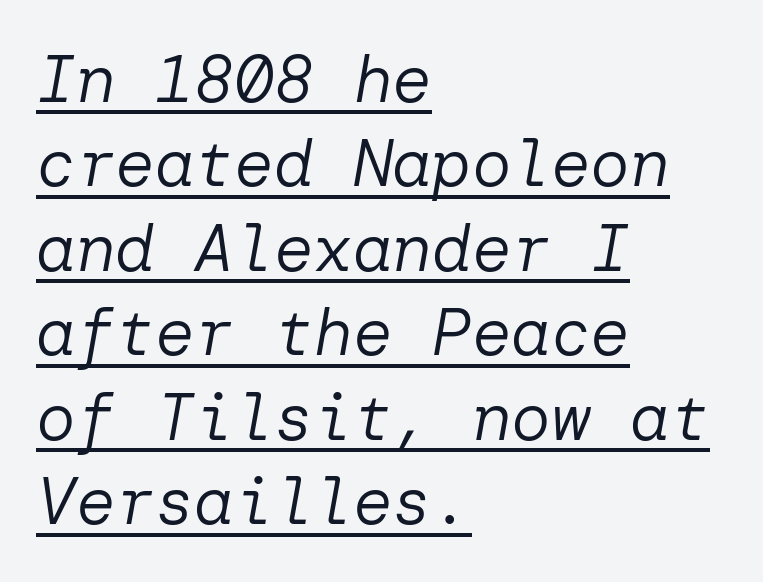
{"italic": "yes", "lean": "right", "slant_degrees": 10, "bold": "no", "weight": "regular", "width": "normal", "stroke_contrast": "low", "x_height": "medium", "underline": "yes", "align": "left", "line_spacing": "normal", "line_spacing_ratio": 1.28, "letter_spacing": "normal", "letter_spacing_em": 0.0, "glyph_px": 66}
